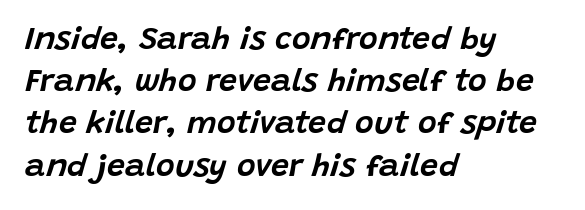
Q: Is the text italic (slanted)? A: Yes, it leans right by about 15 degrees.
Q: Is the text underlined? A: No.
Q: How is the paragraph aligned? A: Left-aligned.
Q: Is the spacing between letters normal or unusually wide? A: Normal.
Q: Is the spacing between lines tight, normal or loose? A: Normal.
Q: Width (condensed, normal, or wide)? A: Normal.
Q: Stroke contrast? A: Low.
Q: x-height? A: Large.
Q: Monospaced? A: No.
